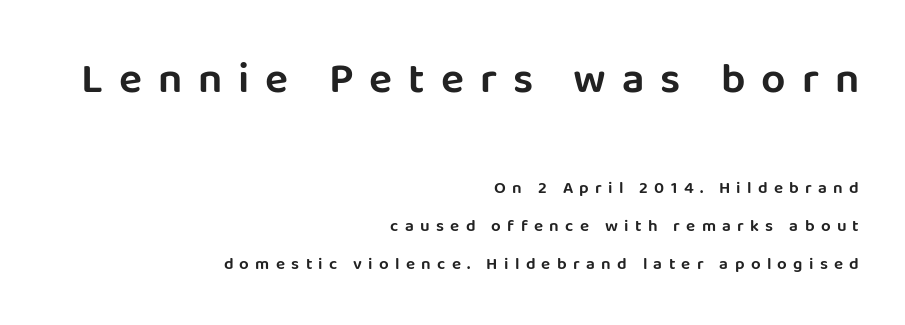
{"serif": "no", "italic": "no", "width": "normal", "stroke_contrast": "low", "x_height": "large", "monospaced": "no", "underline": "no", "align": "right", "line_spacing": "loose", "line_spacing_ratio": 2.21, "letter_spacing": "wide", "letter_spacing_em": 0.37, "larger_block": "first", "size_ratio": 2.53, "glyph_px": 43}
